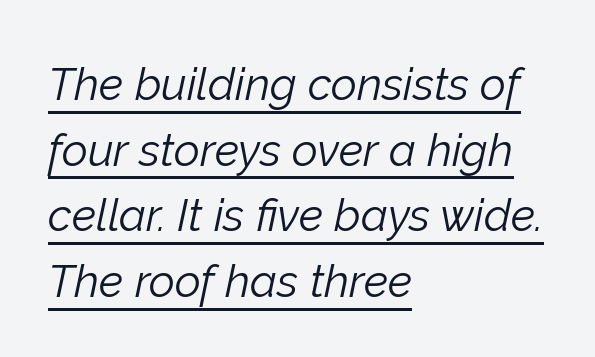
Leading: standard. Notice how the passage keeps a crisp vertical edge on the left only. Stems and bowls with no extra thickness — not bold. The line texture is even and compact thanks to regular tracking. A baseline rule has been typeset under these characters. The passage shown is typed in a proportional face where columns would drift.
